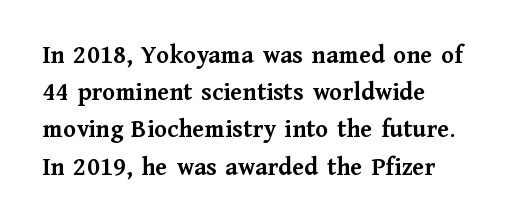
The image shows 26 px bold type, upright; set left-aligned, normal line spacing (1.43x), normal letter spacing, not underlined.
